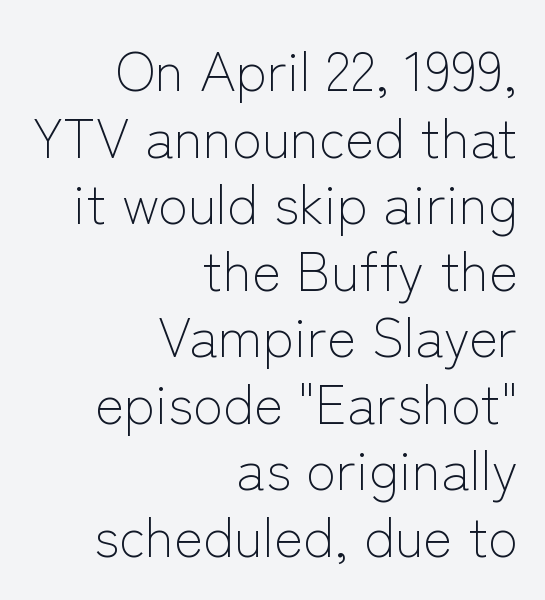
Q: Is the text bold? A: No.
Q: Is the text italic (slanted)? A: No, it is upright.
Q: Is the typeface a serif or a sans-serif typeface? A: Sans-serif.
Q: Is the text underlined? A: No.
Q: How is the paragraph aligned? A: Right-aligned.
Q: Is the spacing between letters normal or unusually wide? A: Normal.
Q: Width (condensed, normal, or wide)? A: Normal.
Q: Stroke contrast? A: Low.
Q: x-height? A: Medium.
Q: Monospaced? A: No.
